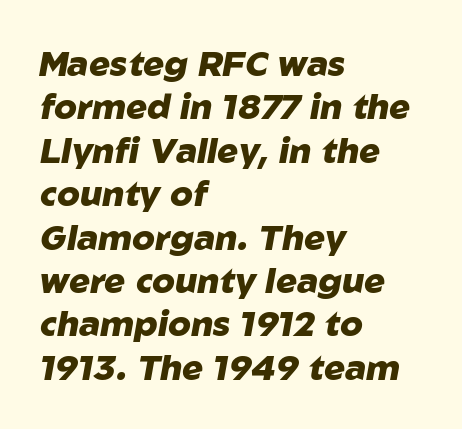
Quick note: italic. The text block is weighted toward the left margin, trailing off unevenly rightward. The baseline area is clear. The face used here is proportionally spaced, like ordinary book or web type.
